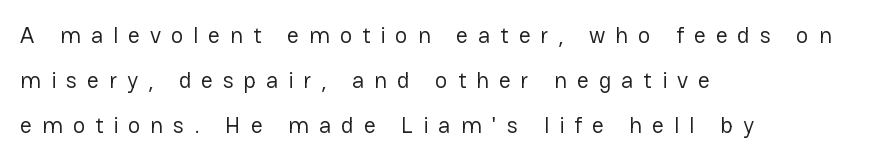
{"italic": "no", "bold": "no", "underline": "no", "align": "left", "line_spacing": "loose", "line_spacing_ratio": 1.96, "letter_spacing": "wide", "letter_spacing_em": 0.43, "glyph_px": 23}
